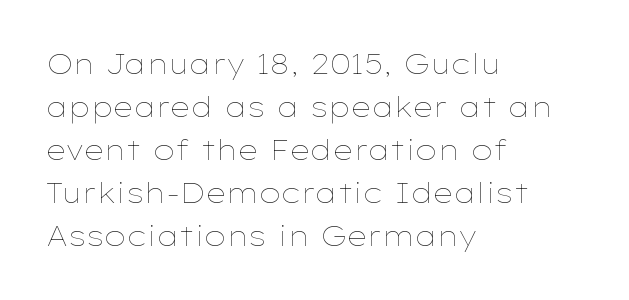
The image shows 28 px thin, wide type, upright; set left-aligned, normal line spacing (1.54x), normal letter spacing, not underlined; low stroke contrast and a medium x-height.
